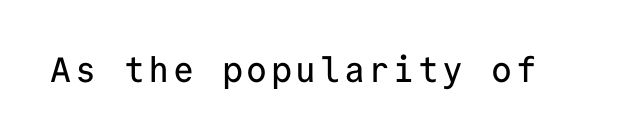
Q: Is the text italic (slanted)? A: No, it is upright.
Q: Is the typeface a serif or a sans-serif typeface? A: Sans-serif.
Q: Is the text underlined? A: No.
Q: Width (condensed, normal, or wide)? A: Normal.
Q: Stroke contrast? A: Low.
Q: x-height? A: Medium.
Q: Monospaced? A: Yes.
